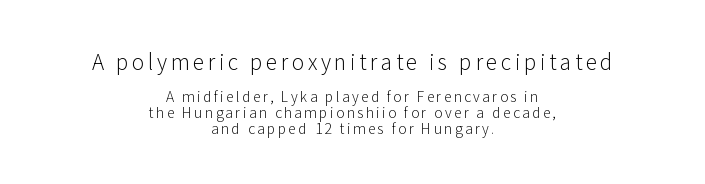
The image shows 21 px text type, upright; set centered, tight line spacing (1.12x), not underlined; the first (top) block is 1.5x larger.
